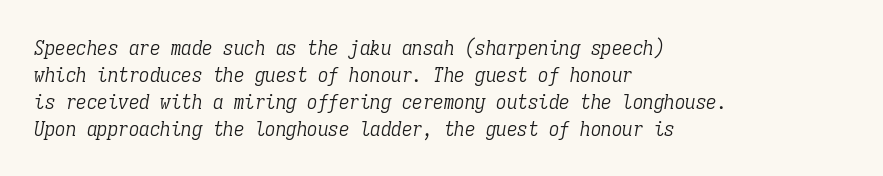
Q: Is the text bold? A: No.
Q: Is the text italic (slanted)? A: Yes, it leans right by about 9 degrees.
Q: Is the text underlined? A: No.
Q: How is the paragraph aligned? A: Left-aligned.
Q: Is the spacing between letters normal or unusually wide? A: Normal.
Q: Is the spacing between lines tight, normal or loose? A: Normal.
